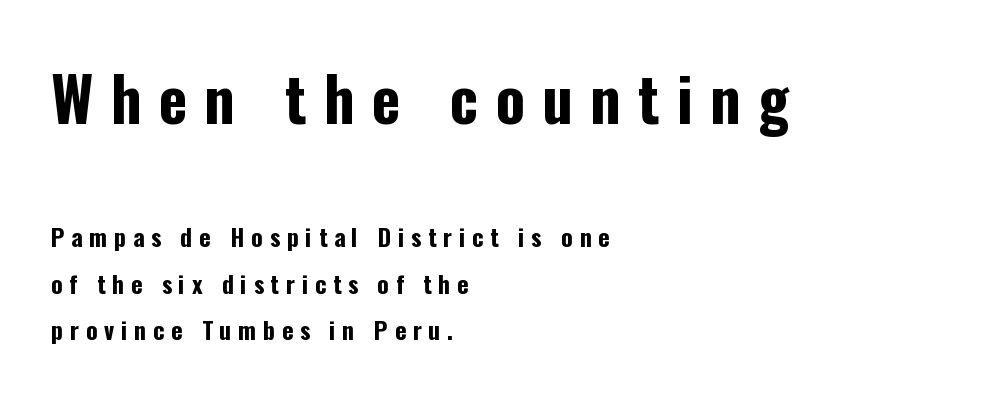
Compared with typical body copy, the letter spacing here is much looser. Visually, the top section dominates because its glyphs are scaled up. The passage shown is typed in a proportional face where columns would drift. What weight is shown? A full bold with thick strokes. Reading down the block, your eye returns to a fixed left position each line. Unmarked baselines from the first word to the last.
